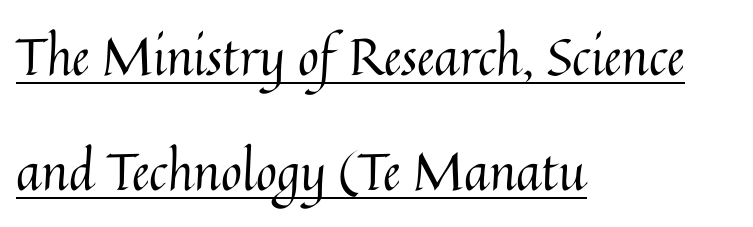
Q: Is the text bold? A: No.
Q: Is the text italic (slanted)? A: Yes.
Q: Is the text underlined? A: Yes.
Q: How is the paragraph aligned? A: Left-aligned.
Q: Is the spacing between letters normal or unusually wide? A: Normal.
Q: Is the spacing between lines tight, normal or loose? A: Loose.
Q: Width (condensed, normal, or wide)? A: Normal.
Q: Stroke contrast? A: Medium.
Q: x-height? A: Medium.
Q: Monospaced? A: No.
